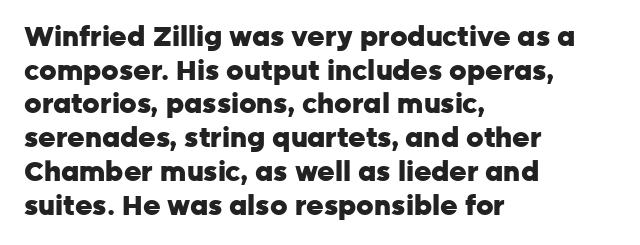
Q: Is the text bold? A: Yes.
Q: Is the text italic (slanted)? A: No, it is upright.
Q: Is the text underlined? A: No.
Q: How is the paragraph aligned? A: Left-aligned.
Q: Is the spacing between letters normal or unusually wide? A: Normal.
Q: Is the spacing between lines tight, normal or loose? A: Normal.
